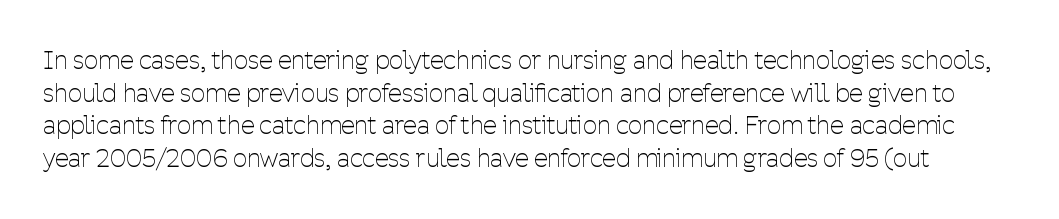
Q: Is the text bold? A: No.
Q: Is the text italic (slanted)? A: No, it is upright.
Q: Is the text underlined? A: No.
Q: Is the spacing between letters normal or unusually wide? A: Normal.
Q: Is the spacing between lines tight, normal or loose? A: Normal.
